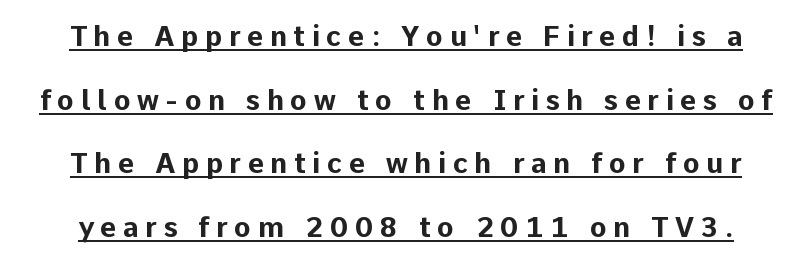
Q: Is the text bold? A: Yes.
Q: Is the text italic (slanted)? A: No, it is upright.
Q: Is the typeface a serif or a sans-serif typeface? A: Sans-serif.
Q: Is the text underlined? A: Yes.
Q: Is the spacing between letters normal or unusually wide? A: Unusually wide.
Q: Is the spacing between lines tight, normal or loose? A: Loose.
Q: Width (condensed, normal, or wide)? A: Normal.
Q: Stroke contrast? A: Low.
Q: x-height? A: Medium.
Q: Monospaced? A: No.
